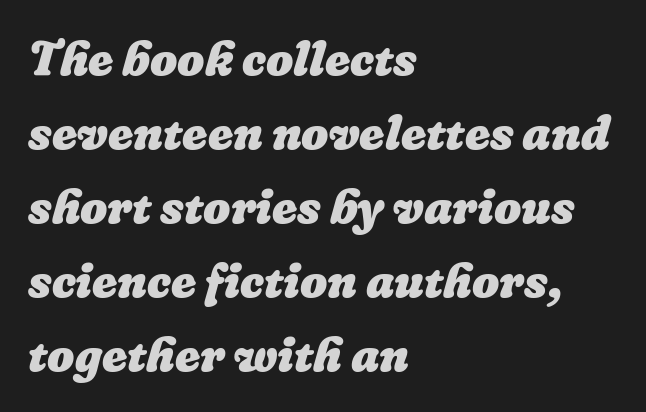
The image shows 48 px heavy type; set left-aligned, normal line spacing (1.54x), normal letter spacing, not underlined; low stroke contrast and a medium x-height.
